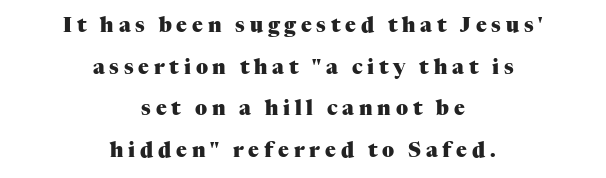
{"italic": "no", "bold": "yes", "underline": "no", "align": "center", "line_spacing": "loose", "line_spacing_ratio": 2.08, "letter_spacing": "wide", "letter_spacing_em": 0.24, "glyph_px": 20}
